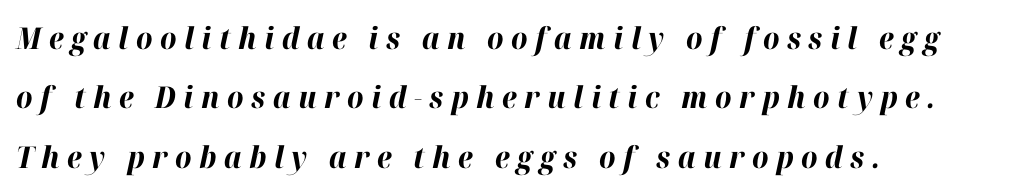
All the whitespace from short lines collects on the right. The vertical gap from one line to the next is large. These words are printed bold, with thick strokes throughout. Check the space under the baseline: it is left empty. Tracking here is generous; glyphs stand well apart from one another.
